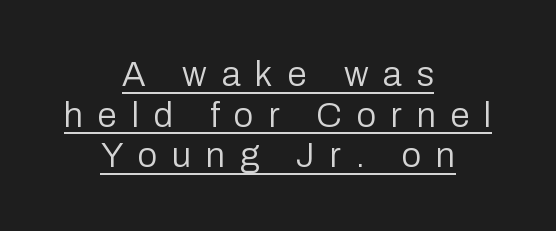
{"serif": "no", "italic": "no", "bold": "no", "weight": "regular", "width": "normal", "stroke_contrast": "low", "x_height": "medium", "monospaced": "no", "underline": "yes", "align": "center", "line_spacing_ratio": 1.16, "letter_spacing": "wide", "letter_spacing_em": 0.42, "glyph_px": 35}
